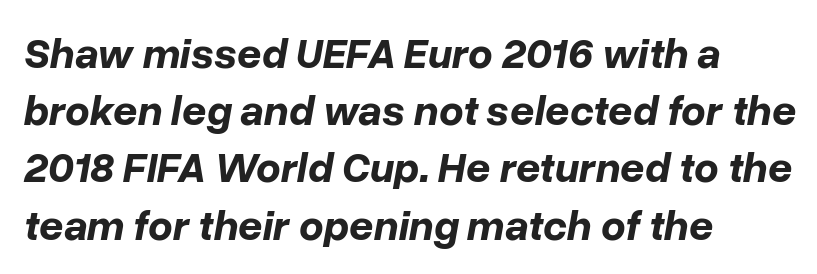
Q: Is the text bold? A: Yes.
Q: Is the text italic (slanted)? A: Yes, it leans right by about 10 degrees.
Q: Is the text underlined? A: No.
Q: How is the paragraph aligned? A: Left-aligned.
Q: Is the spacing between letters normal or unusually wide? A: Normal.
Q: Is the spacing between lines tight, normal or loose? A: Normal.
Q: Width (condensed, normal, or wide)? A: Normal.
Q: Stroke contrast? A: Low.
Q: x-height? A: Medium.
Q: Monospaced? A: No.
